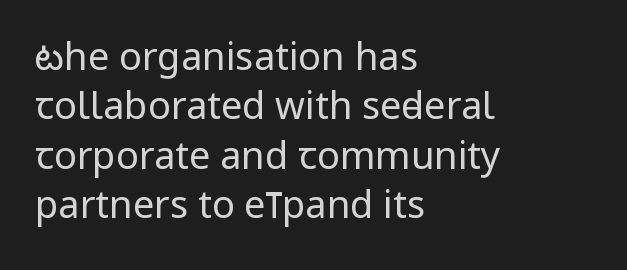
Q: Is the text bold? A: No.
Q: Is the text italic (slanted)? A: No, it is upright.
Q: Is the typeface a serif or a sans-serif typeface? A: Sans-serif.
Q: Is the text underlined? A: No.
Q: How is the paragraph aligned? A: Left-aligned.
Q: Is the spacing between letters normal or unusually wide? A: Normal.
Q: Is the spacing between lines tight, normal or loose? A: Normal.
Q: Width (condensed, normal, or wide)? A: Condensed.
Q: Stroke contrast? A: Low.
